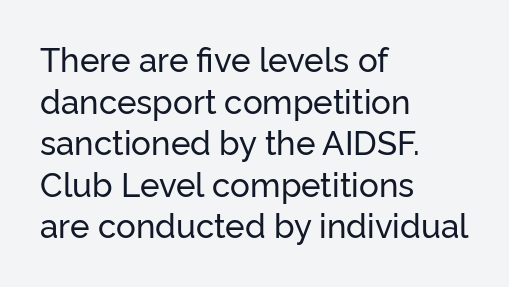
The image shows 33 px sans-serif type, upright; set left-aligned, normal line spacing (1.26x), normal letter spacing, not underlined; low stroke contrast and a medium x-height.
